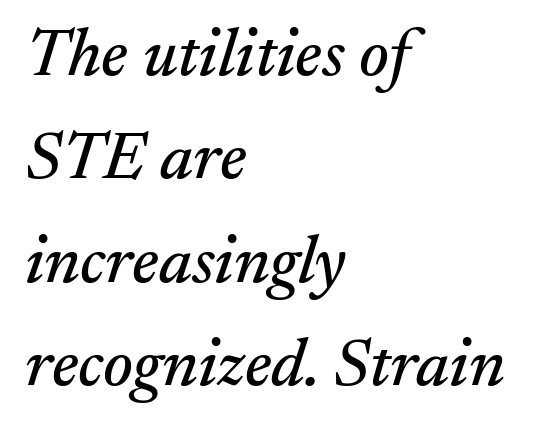
Summary of vertical rhythm: regular, with standard interline spacing. The space beneath each line is pristine and unruled. Inter-character spacing is left at the font's built-in metrics. The axis of the letterforms is tilted away from vertical.
